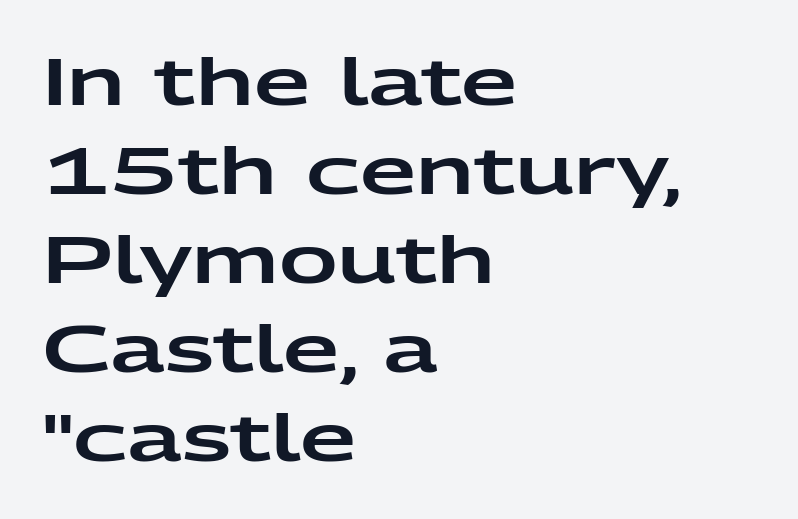
{"serif": "no", "italic": "no", "width": "wide", "stroke_contrast": "low", "x_height": "medium", "monospaced": "no", "underline": "no", "align": "left", "line_spacing": "normal", "line_spacing_ratio": 1.37, "letter_spacing": "normal", "letter_spacing_em": 0.0, "glyph_px": 65}
